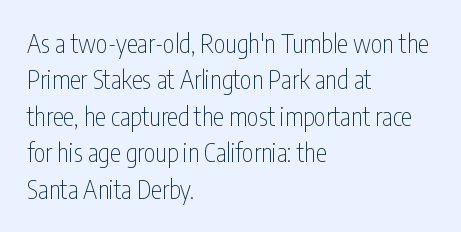
{"italic": "no", "bold": "no", "underline": "no", "align": "left", "line_spacing": "normal", "line_spacing_ratio": 1.46, "letter_spacing": "normal", "letter_spacing_em": 0.0, "glyph_px": 25}
